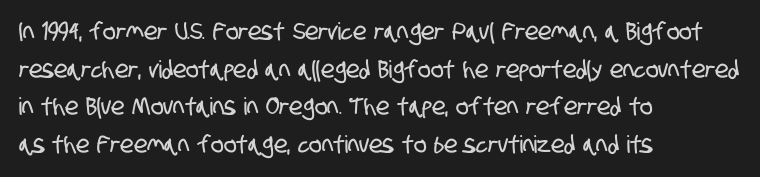
Q: Is the text underlined? A: No.
Q: How is the paragraph aligned? A: Left-aligned.
Q: Is the spacing between letters normal or unusually wide? A: Normal.
Q: Is the spacing between lines tight, normal or loose? A: Normal.
